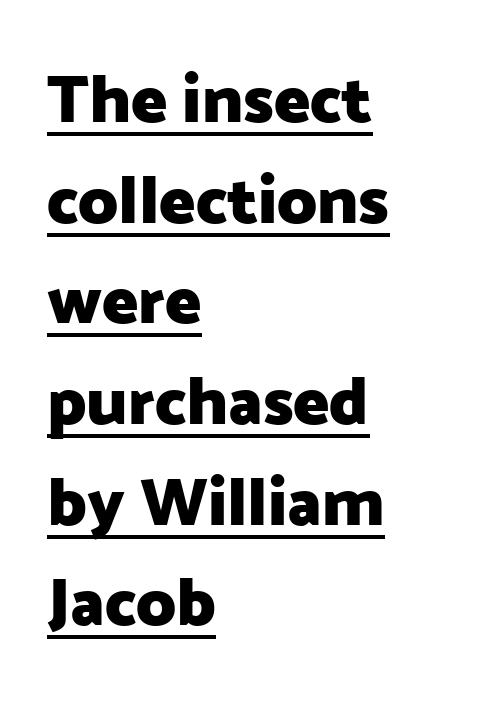
{"serif": "no", "italic": "no", "bold": "yes", "weight": "heavy", "width": "normal", "stroke_contrast": "low", "x_height": "medium", "monospaced": "no", "underline": "yes", "align": "left", "line_spacing": "normal", "line_spacing_ratio": 1.48, "letter_spacing": "normal", "letter_spacing_em": 0.0, "glyph_px": 68}
